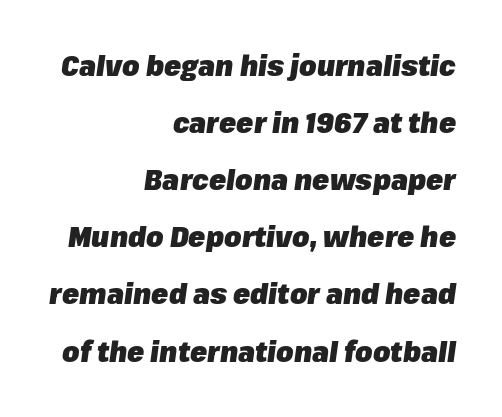
{"italic": "yes", "lean": "right", "slant_degrees": 8, "bold": "yes", "weight": "heavy", "width": "normal", "stroke_contrast": "low", "x_height": "medium", "monospaced": "no", "underline": "no", "align": "right", "line_spacing": "loose", "line_spacing_ratio": 2.04, "letter_spacing": "normal", "letter_spacing_em": 0.0, "glyph_px": 28}
